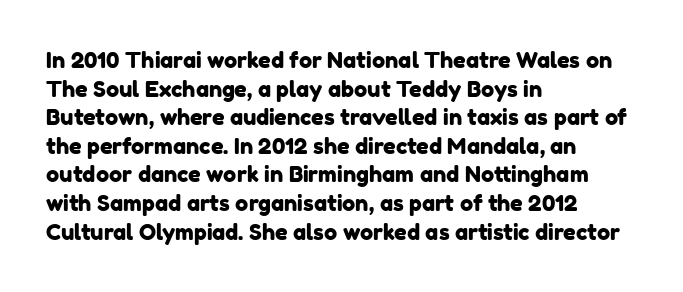
Q: Is the text underlined? A: No.
Q: How is the paragraph aligned? A: Left-aligned.
Q: Is the spacing between letters normal or unusually wide? A: Normal.
Q: Is the spacing between lines tight, normal or loose? A: Normal.
